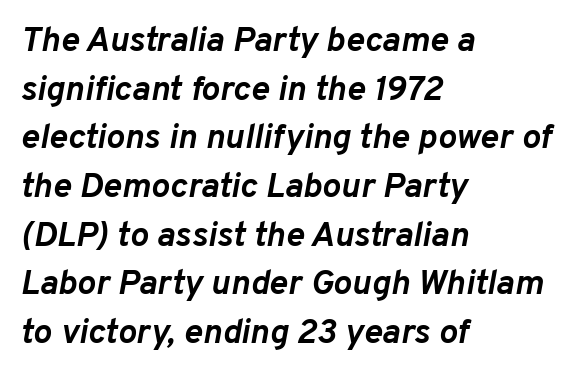
Nothing unusual about the tracking: characters are spaced as the font intends. Nobody drew a line under any word here. These lines are set flush left with a ragged right edge. Looks like regular typesetting: each glyph gets only the width it needs. Quick note: interline space is typical.
